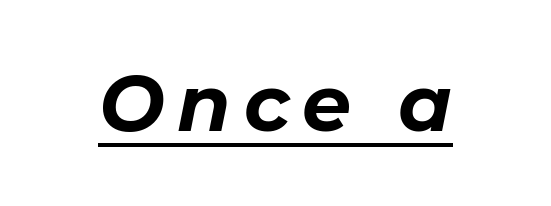
Set as a true bold cut, around the 700 mark. You could not count columns in this text — the font is proportionally spaced. Underline: present. Tall strokes in this sample are angled rather than plumb.
